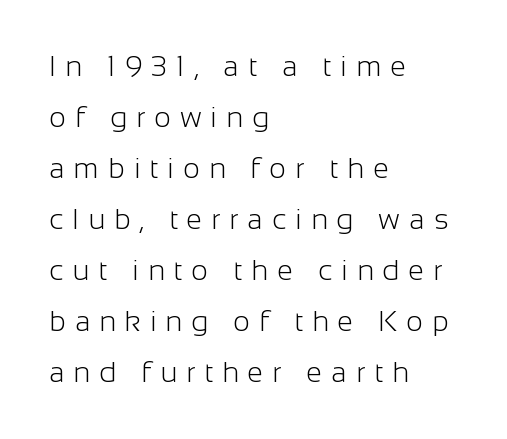
Q: Is the text bold? A: No.
Q: Is the text italic (slanted)? A: No, it is upright.
Q: Is the typeface a serif or a sans-serif typeface? A: Sans-serif.
Q: Is the text underlined? A: No.
Q: How is the paragraph aligned? A: Left-aligned.
Q: Is the spacing between letters normal or unusually wide? A: Unusually wide.
Q: Width (condensed, normal, or wide)? A: Normal.
Q: Stroke contrast? A: Low.
Q: x-height? A: Medium.
Q: Monospaced? A: No.
